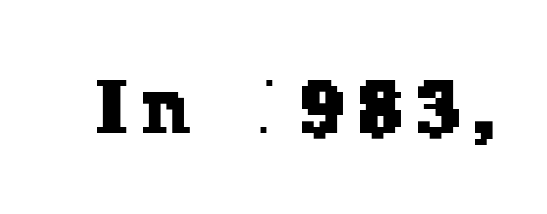
Inter-character spacing is expanded well beyond the font's built-in metrics. Honestly, there is no underline to notice here at all. Note the varied advance widths — an 'i' is clearly narrower than an 'm'. Font category for this specimen: serif.
